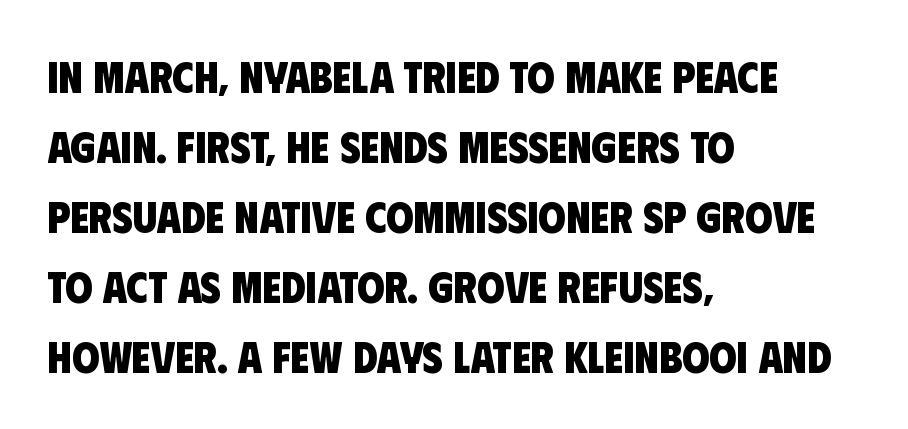
Q: Is the text bold? A: Yes.
Q: Is the typeface a serif or a sans-serif typeface? A: Sans-serif.
Q: Is the text underlined? A: No.
Q: How is the paragraph aligned? A: Left-aligned.
Q: Is the spacing between letters normal or unusually wide? A: Normal.
Q: Is the spacing between lines tight, normal or loose? A: Normal.
Q: Width (condensed, normal, or wide)? A: Condensed.
Q: Stroke contrast? A: Low.
Q: x-height? A: Large.
Q: Monospaced? A: No.
